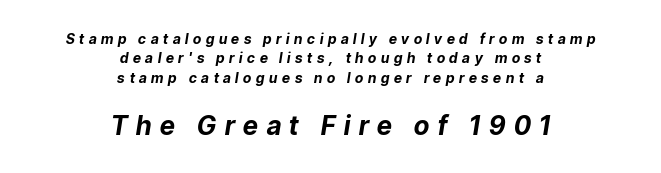
The image shows 26 px bold type, italic (leaning right); set centered, normal line spacing (1.39x), unusually wide letter spacing (+0.33 em), not underlined; the second (bottom) block is 1.86x larger.
